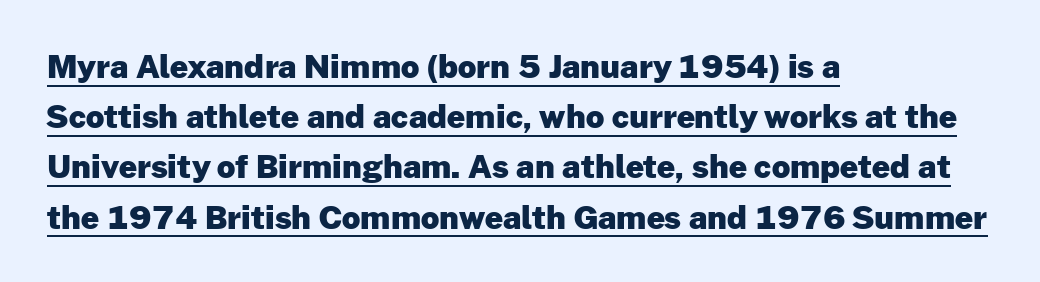
{"serif": "no", "italic": "no", "bold": "yes", "weight": "heavy", "width": "normal", "stroke_contrast": "low", "x_height": "medium", "monospaced": "no", "underline": "yes", "align": "left", "line_spacing": "normal", "line_spacing_ratio": 1.57, "letter_spacing": "normal", "letter_spacing_em": 0.0, "glyph_px": 32}
